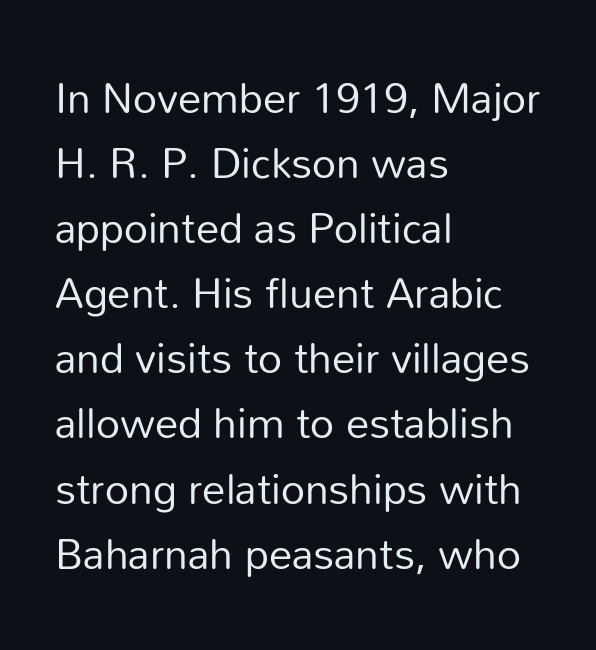
{"serif": "no", "italic": "no", "bold": "no", "weight": "regular", "width": "normal", "stroke_contrast": "low", "x_height": "medium", "monospaced": "no", "underline": "no", "align": "left", "line_spacing": "normal", "line_spacing_ratio": 1.55, "letter_spacing": "normal", "letter_spacing_em": 0.0, "glyph_px": 42}
